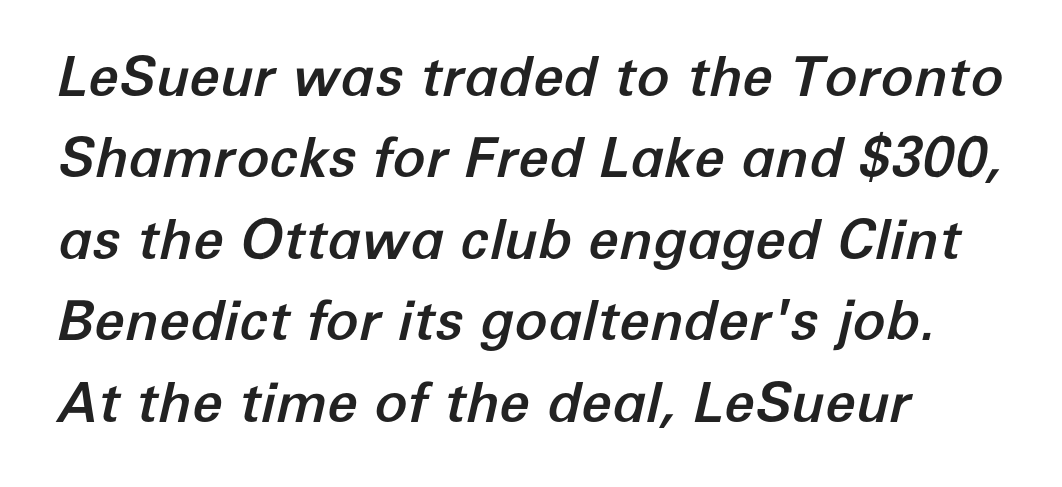
{"italic": "yes", "lean": "right", "slant_degrees": 12, "width": "normal", "stroke_contrast": "low", "x_height": "medium", "monospaced": "no", "underline": "no", "align": "left", "line_spacing": "normal", "line_spacing_ratio": 1.48, "letter_spacing": "normal", "letter_spacing_em": 0.0, "glyph_px": 55}
